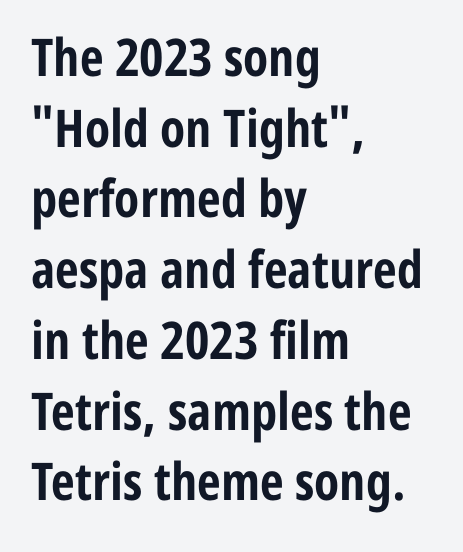
{"serif": "no", "italic": "no", "bold": "yes", "weight": "bold", "width": "condensed", "stroke_contrast": "low", "x_height": "medium", "monospaced": "no", "underline": "no", "align": "left", "line_spacing": "normal", "line_spacing_ratio": 1.36, "letter_spacing": "normal", "letter_spacing_em": 0.0, "glyph_px": 52}
